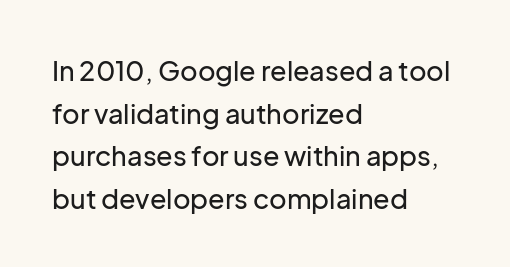
The image shows 27 px text type, upright; set left-aligned, normal line spacing (1.58x), normal letter spacing, not underlined.
